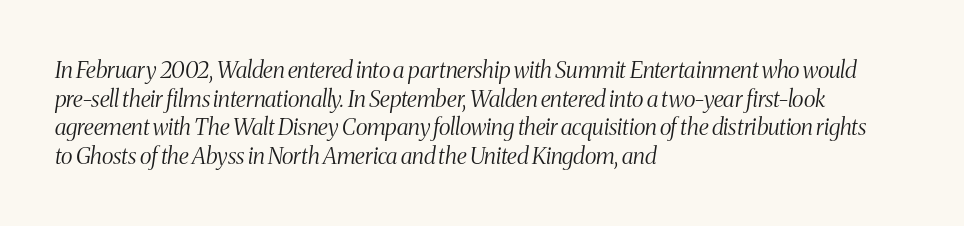
The image shows 23 px text type, italic (leaning right); set left-aligned, line spacing 1.24x, normal letter spacing, not underlined.
